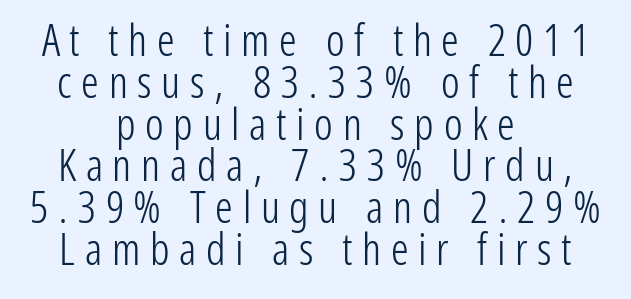
{"serif": "no", "italic": "no", "bold": "no", "weight": "light", "width": "condensed", "stroke_contrast": "low", "x_height": "medium", "monospaced": "no", "underline": "no", "align": "center", "line_spacing": "tight", "line_spacing_ratio": 0.95, "letter_spacing": "wide", "letter_spacing_em": 0.22, "glyph_px": 44}
